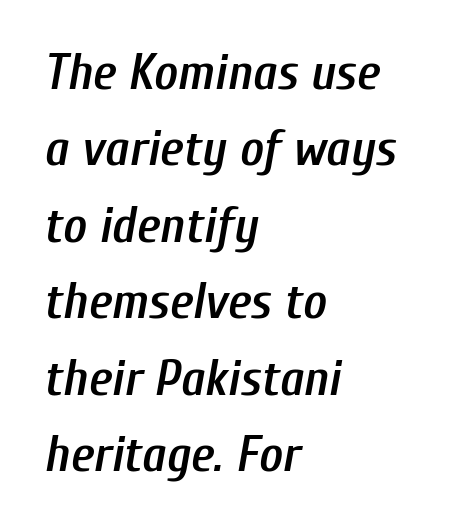
The passage shown is typed in a proportional face where columns would drift. Spacing between characters is what you'd get straight out of the box. A semibold gives these letters moderate extra thickness, short of bold. The paragraph has a hard left edge and a soft right edge. Regarding leading, the lines here are spaced in the standard way. In terms of posture, this sample is oblique.
